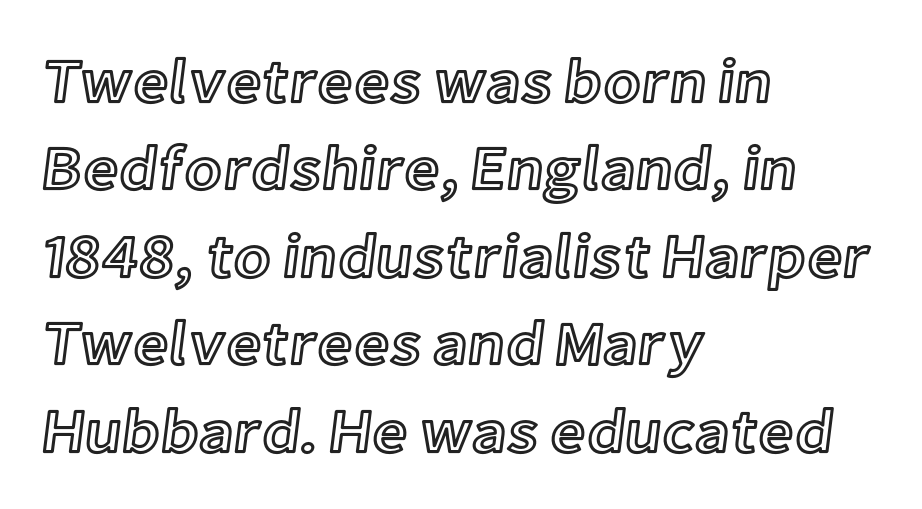
A typesetter would call this proportional, since set widths differ per character. Glance below the letters and you will spot only blank space. Short and long lines alike share a common starting point at left.
